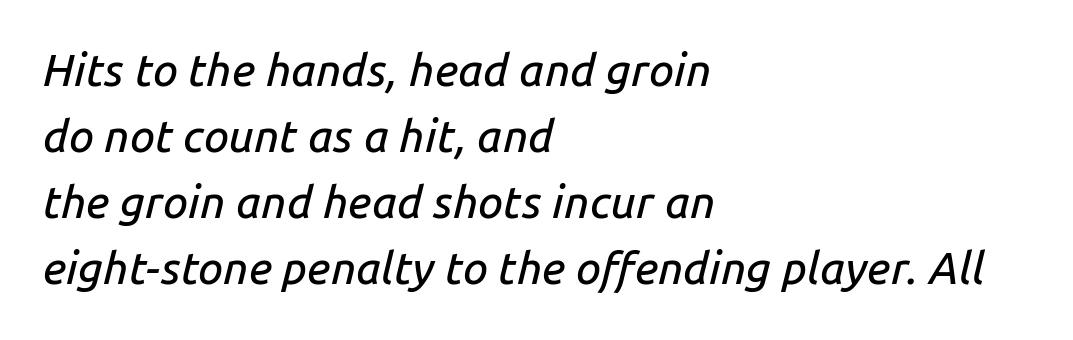
Q: Is the text italic (slanted)? A: Yes, it leans right by about 14 degrees.
Q: Is the text underlined? A: No.
Q: How is the paragraph aligned? A: Left-aligned.
Q: Is the spacing between letters normal or unusually wide? A: Normal.
Q: Is the spacing between lines tight, normal or loose? A: Normal.
Q: Width (condensed, normal, or wide)? A: Normal.
Q: Stroke contrast? A: Low.
Q: x-height? A: Medium.
Q: Monospaced? A: No.
